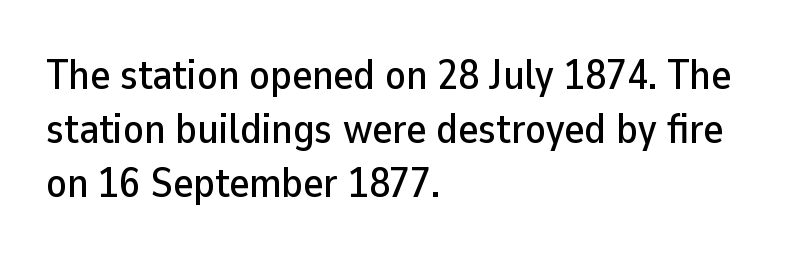
Q: Is the text italic (slanted)? A: No, it is upright.
Q: Is the typeface a serif or a sans-serif typeface? A: Sans-serif.
Q: Is the text underlined? A: No.
Q: How is the paragraph aligned? A: Left-aligned.
Q: Is the spacing between letters normal or unusually wide? A: Normal.
Q: Is the spacing between lines tight, normal or loose? A: Normal.
Q: Width (condensed, normal, or wide)? A: Normal.
Q: Stroke contrast? A: Low.
Q: x-height? A: Medium.
Q: Monospaced? A: No.
